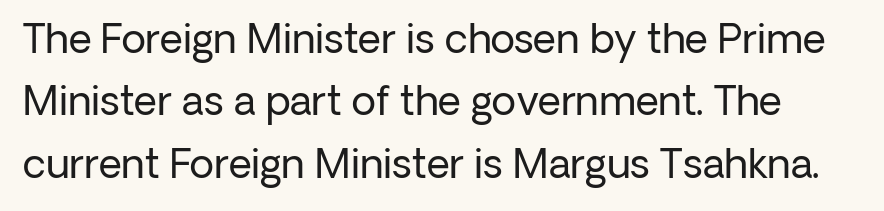
The image shows 40 px regular-weight sans-serif type, upright; set normal line spacing (1.56x), normal letter spacing, not underlined; low stroke contrast and a medium x-height.
